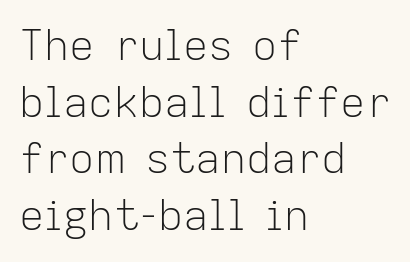
{"serif": "no", "italic": "no", "bold": "no", "weight": "light", "width": "normal", "stroke_contrast": "low", "x_height": "medium", "monospaced": "no", "underline": "no", "align": "left", "line_spacing": "normal", "line_spacing_ratio": 1.35, "letter_spacing": "normal", "letter_spacing_em": 0.0, "glyph_px": 42}
